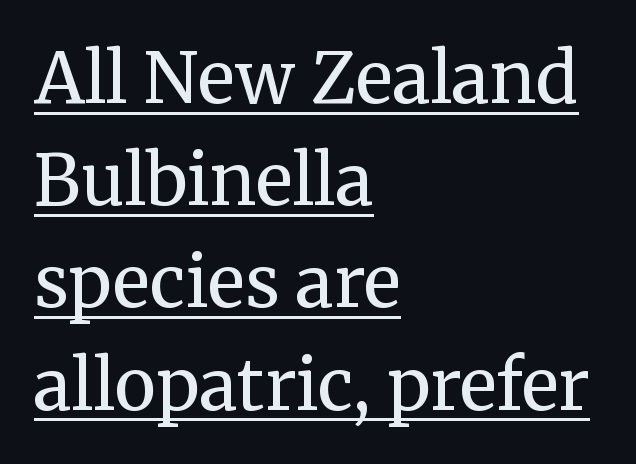
The image shows 70 px regular-weight serif type, upright; set left-aligned, normal line spacing (1.46x), normal letter spacing, underlined; medium stroke contrast and a medium x-height.
